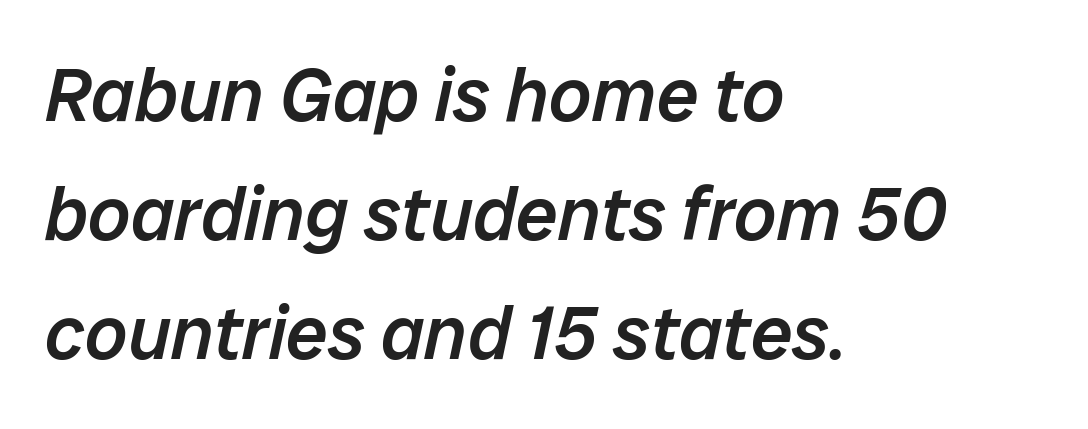
{"italic": "yes", "lean": "right", "slant_degrees": 12, "bold": "semi", "weight": "semibold", "width": "normal", "stroke_contrast": "low", "x_height": "medium", "monospaced": "no", "underline": "no", "align": "left", "line_spacing": "normal", "line_spacing_ratio": 1.59, "letter_spacing": "normal", "letter_spacing_em": 0.0, "glyph_px": 75}
